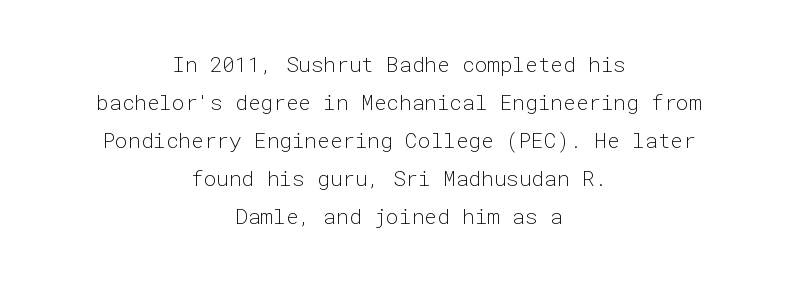
Q: Is the text bold? A: No.
Q: Is the text italic (slanted)? A: No, it is upright.
Q: Is the text underlined? A: No.
Q: How is the paragraph aligned? A: Centered.
Q: Is the spacing between letters normal or unusually wide? A: Normal.
